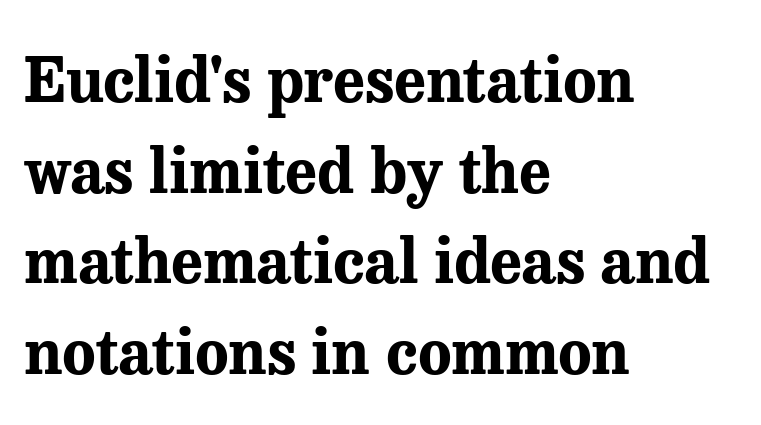
The image shows 62 px bold serif type, upright; set left-aligned, normal line spacing (1.46x), normal letter spacing, not underlined; medium stroke contrast and a medium x-height.
